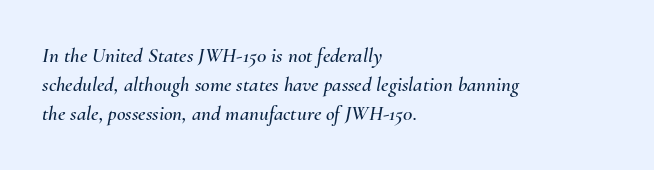
{"italic": "yes", "lean": "right", "slant_degrees": 10, "underline": "no", "align": "left", "line_spacing": "normal", "line_spacing_ratio": 1.39, "letter_spacing": "normal", "letter_spacing_em": 0.0, "glyph_px": 21}
